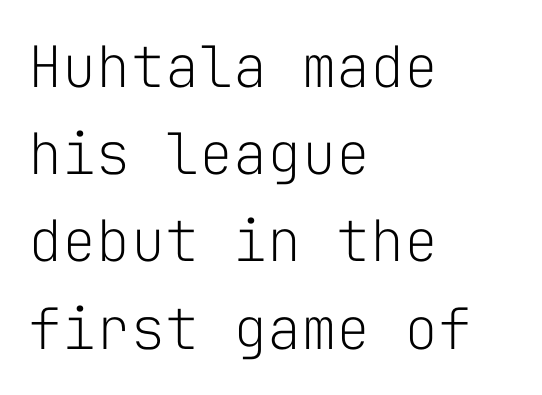
This rendering leaves character spacing at its baseline value. Where is the straight margin? On the left. The rendering uses a moderate line-height, typical for paragraphs. Do the characters align in a grid? Yes, the font is monospaced. The glyphs in this specimen are sans serif.
